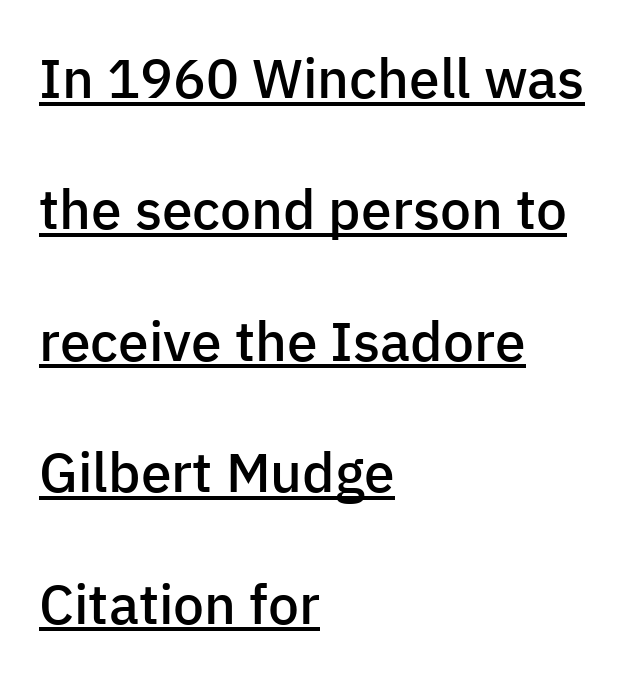
The image shows 55 px semibold sans-serif type, upright; set left-aligned, loose line spacing (2.39x), normal letter spacing, underlined; low stroke contrast and a medium x-height.
